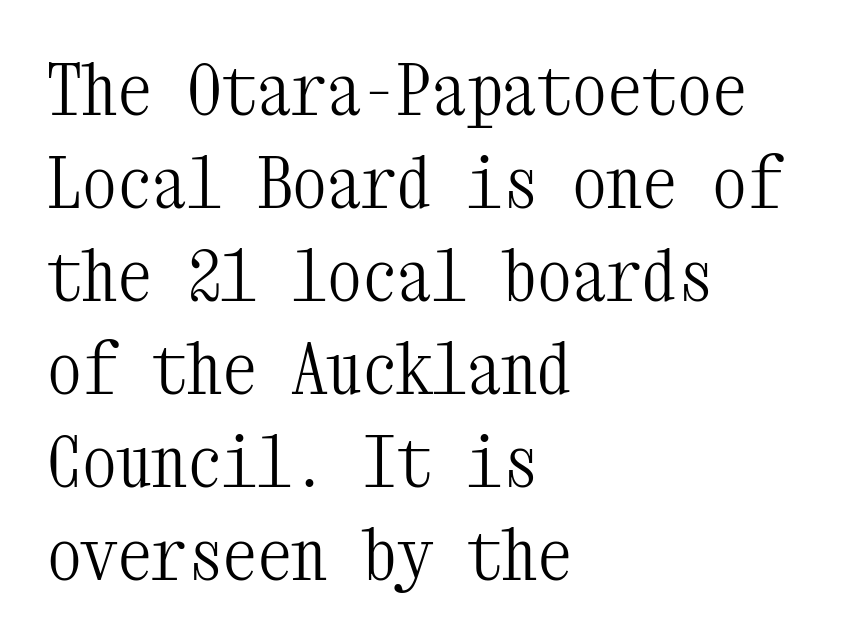
Q: Is the text bold? A: No.
Q: Is the text italic (slanted)? A: No, it is upright.
Q: Is the typeface a serif or a sans-serif typeface? A: Serif.
Q: Is the text underlined? A: No.
Q: How is the paragraph aligned? A: Left-aligned.
Q: Is the spacing between letters normal or unusually wide? A: Normal.
Q: Is the spacing between lines tight, normal or loose? A: Normal.
Q: Width (condensed, normal, or wide)? A: Condensed.
Q: Stroke contrast? A: Medium.
Q: x-height? A: Medium.
Q: Monospaced? A: Yes.
